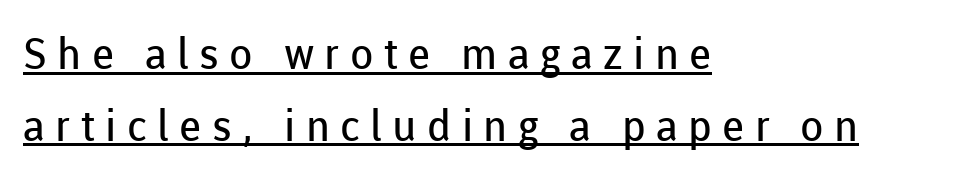
{"serif": "no", "italic": "no", "bold": "no", "weight": "regular", "width": "normal", "stroke_contrast": "low", "x_height": "medium", "monospaced": "no", "underline": "yes", "align": "left", "line_spacing": "normal", "line_spacing_ratio": 1.67, "letter_spacing": "wide", "letter_spacing_em": 0.24, "glyph_px": 43}
